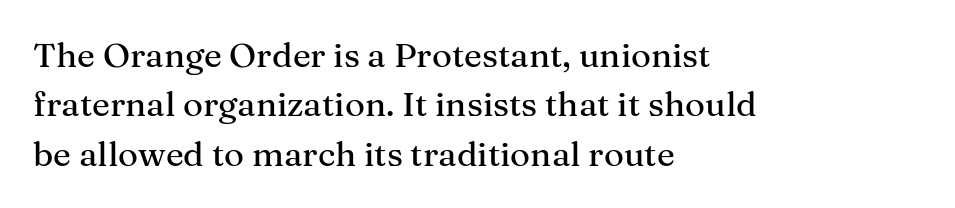
Q: Is the text italic (slanted)? A: No, it is upright.
Q: Is the typeface a serif or a sans-serif typeface? A: Serif.
Q: Is the text underlined? A: No.
Q: How is the paragraph aligned? A: Left-aligned.
Q: Is the spacing between letters normal or unusually wide? A: Normal.
Q: Is the spacing between lines tight, normal or loose? A: Normal.
Q: Width (condensed, normal, or wide)? A: Normal.
Q: Stroke contrast? A: Medium.
Q: x-height? A: Medium.
Q: Monospaced? A: No.
